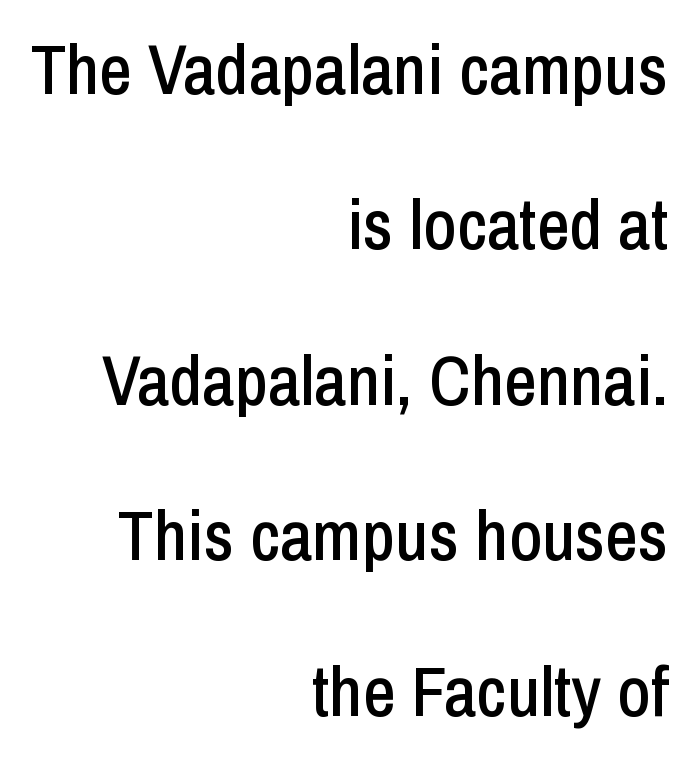
Beneath every word, the page is bare. This is roman type, the default non-slanted kind. Think of a printed novel: that variable character pitch is what you see here. Standard letterfit; no display-style spreading of the glyphs.
